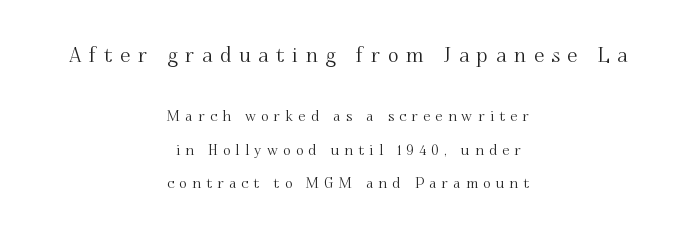
Q: Is the text italic (slanted)? A: No, it is upright.
Q: Is the text underlined? A: No.
Q: How is the paragraph aligned? A: Centered.
Q: Is the spacing between letters normal or unusually wide? A: Unusually wide.
Q: Is the spacing between lines tight, normal or loose? A: Loose.
Q: Which block of text is set in a larger size, the first (top) or the second (bottom)? A: The first (top) one.
